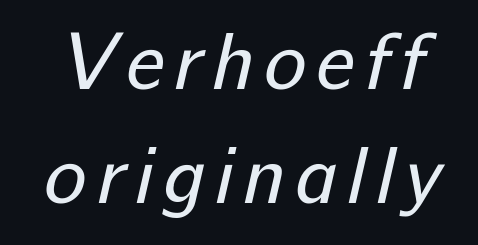
Q: Is the text bold? A: No.
Q: Is the typeface a serif or a sans-serif typeface? A: Sans-serif.
Q: Is the text underlined? A: No.
Q: Is the spacing between lines tight, normal or loose? A: Normal.
Q: Width (condensed, normal, or wide)? A: Normal.
Q: Stroke contrast? A: Low.
Q: x-height? A: Medium.
Q: Monospaced? A: No.
